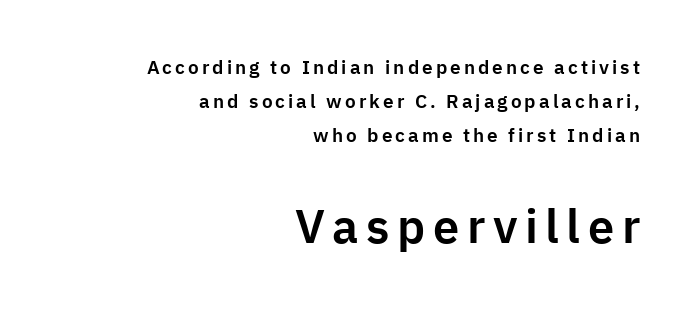
{"serif": "no", "italic": "no", "width": "normal", "stroke_contrast": "low", "x_height": "medium", "monospaced": "no", "underline": "no", "align": "right", "line_spacing_ratio": 1.78, "larger_block": "second", "size_ratio": 2.47, "glyph_px": 47}
